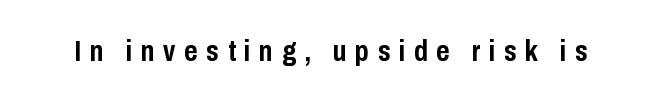
Q: Is the text bold? A: Yes.
Q: Is the text italic (slanted)? A: No, it is upright.
Q: Is the typeface a serif or a sans-serif typeface? A: Sans-serif.
Q: Is the text underlined? A: No.
Q: Is the spacing between letters normal or unusually wide? A: Unusually wide.
Q: Width (condensed, normal, or wide)? A: Condensed.
Q: Stroke contrast? A: Low.
Q: x-height? A: Medium.
Q: Monospaced? A: No.
